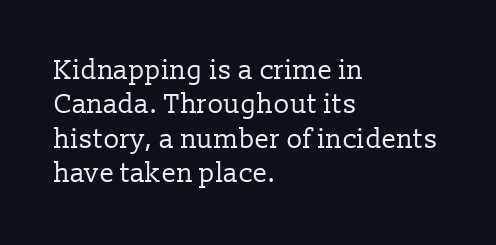
{"italic": "no", "bold": "no", "underline": "no", "align": "left", "line_spacing": "normal", "line_spacing_ratio": 1.27, "letter_spacing": "normal", "letter_spacing_em": 0.0, "glyph_px": 27}
